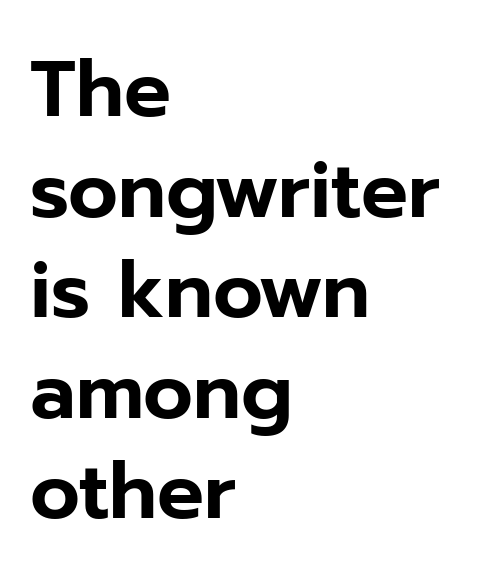
Q: Is the text italic (slanted)? A: No, it is upright.
Q: Is the typeface a serif or a sans-serif typeface? A: Sans-serif.
Q: Is the text underlined? A: No.
Q: How is the paragraph aligned? A: Left-aligned.
Q: Is the spacing between letters normal or unusually wide? A: Normal.
Q: Is the spacing between lines tight, normal or loose? A: Normal.
Q: Width (condensed, normal, or wide)? A: Normal.
Q: Stroke contrast? A: Low.
Q: x-height? A: Medium.
Q: Monospaced? A: No.
